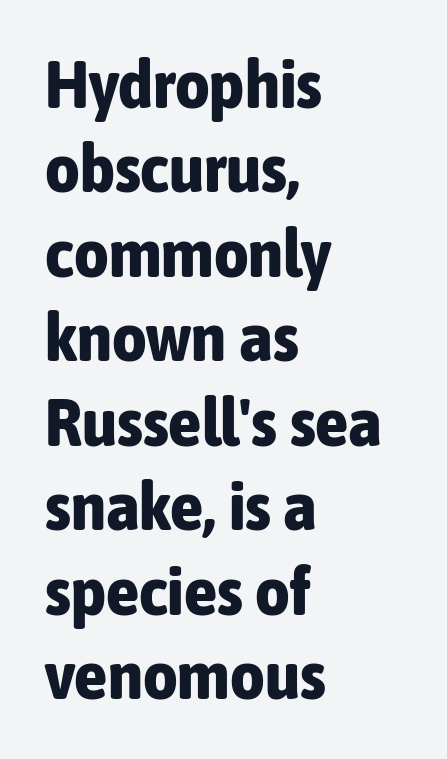
Thick stems and heavy bowls — unmistakably bold. Baseline-to-baseline distance is the conventional proportion of letter height. Casual observation: everything's shoved over to the left. Decoration check: the copy has no underline. Do the characters align in a grid? No, the font is proportional. These lines were composed using upright roman letters.
